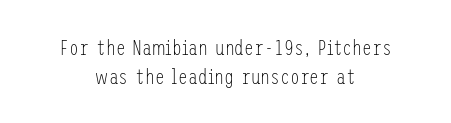
{"italic": "no", "bold": "no", "underline": "no", "align": "center", "line_spacing": "normal", "line_spacing_ratio": 1.3, "letter_spacing": "normal", "letter_spacing_em": 0.0, "glyph_px": 22}
